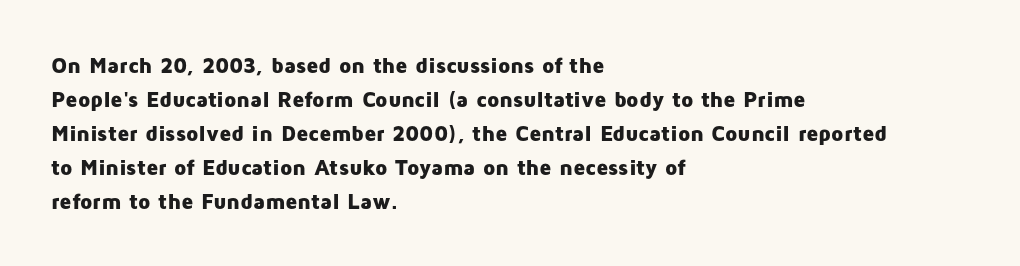
{"italic": "no", "bold": "yes", "underline": "no", "align": "left", "line_spacing": "normal", "line_spacing_ratio": 1.55, "letter_spacing": "normal", "letter_spacing_em": 0.0, "glyph_px": 22}
